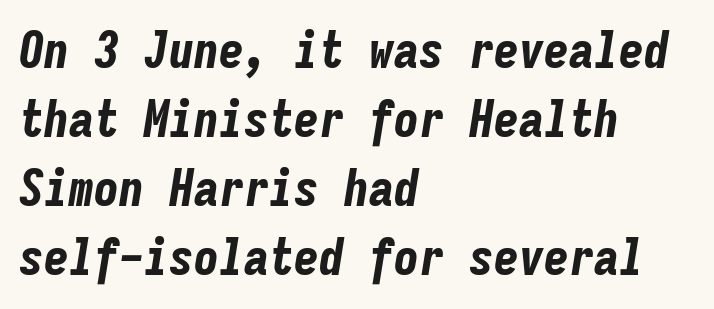
Q: Is the text bold? A: Yes.
Q: Is the text italic (slanted)? A: Yes, it leans right by about 9 degrees.
Q: Is the text underlined? A: No.
Q: How is the paragraph aligned? A: Left-aligned.
Q: Is the spacing between letters normal or unusually wide? A: Normal.
Q: Is the spacing between lines tight, normal or loose? A: Normal.
Q: Width (condensed, normal, or wide)? A: Condensed.
Q: Stroke contrast? A: Low.
Q: x-height? A: Medium.
Q: Monospaced? A: Yes.
